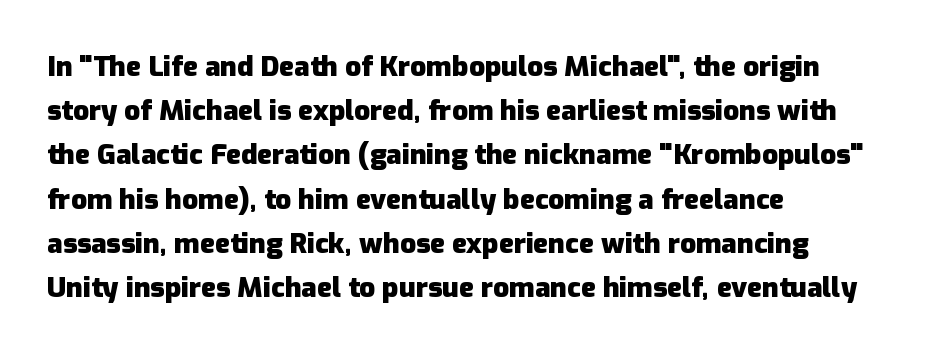
{"serif": "no", "italic": "no", "bold": "yes", "weight": "heavy", "width": "normal", "stroke_contrast": "low", "x_height": "medium", "monospaced": "no", "underline": "no", "align": "left", "line_spacing": "normal", "line_spacing_ratio": 1.58, "letter_spacing": "normal", "letter_spacing_em": 0.0, "glyph_px": 28}
